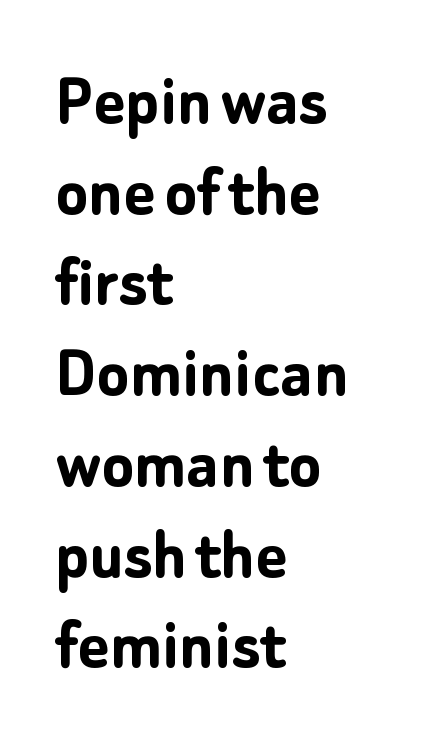
Varying glyph widths throughout — classic text-font behaviour. The area under the type is left untouched. Rendered with straight, roman letterforms. The glyphs in this specimen are sans serif. Each line starts at the same left margin while the right side varies.
